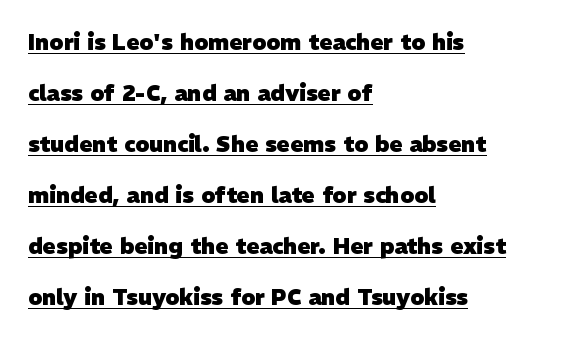
{"bold": "yes", "underline": "yes", "align": "left", "line_spacing": "loose", "line_spacing_ratio": 2.32, "letter_spacing": "normal", "letter_spacing_em": 0.0, "glyph_px": 22}
